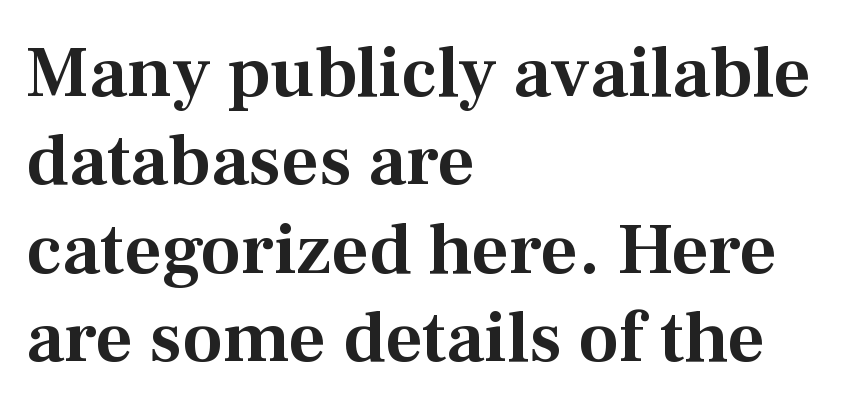
The image shows 73 px serif type, upright; set left-aligned, line spacing 1.21x, normal letter spacing, not underlined; medium stroke contrast and a medium x-height.
